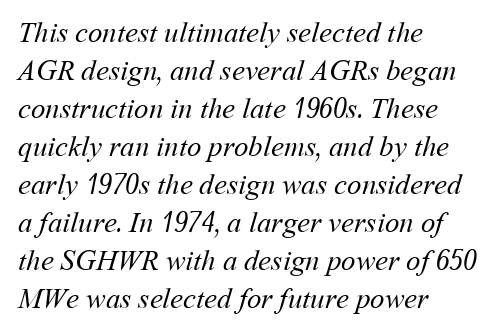
Honestly, the row spacing looks completely unremarkable. Anything drawn beneath the words? Only blank space. No extra tracking has been applied to these lines. Here the designer chose a conventional face with non-uniform glyph widths. The ragged edge is on the right, which tells us the setting is flush left.
